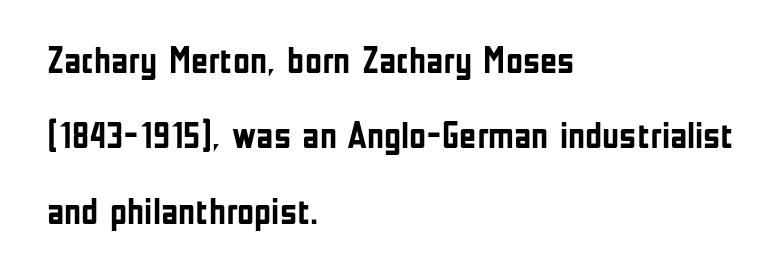
Q: Is the text bold? A: Yes.
Q: Is the text italic (slanted)? A: No, it is upright.
Q: Is the typeface a serif or a sans-serif typeface? A: Sans-serif.
Q: Is the text underlined? A: No.
Q: How is the paragraph aligned? A: Left-aligned.
Q: Is the spacing between letters normal or unusually wide? A: Normal.
Q: Is the spacing between lines tight, normal or loose? A: Loose.
Q: Width (condensed, normal, or wide)? A: Condensed.
Q: Stroke contrast? A: Low.
Q: x-height? A: Medium.
Q: Monospaced? A: No.
